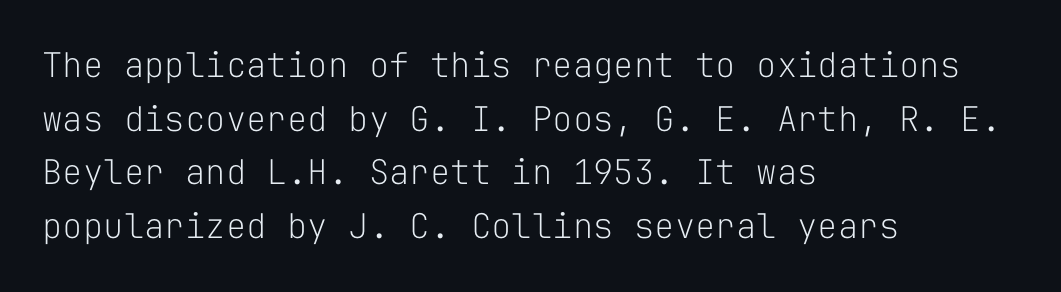
Q: Is the text bold? A: No.
Q: Is the text italic (slanted)? A: No, it is upright.
Q: Is the typeface a serif or a sans-serif typeface? A: Sans-serif.
Q: Is the text underlined? A: No.
Q: How is the paragraph aligned? A: Left-aligned.
Q: Is the spacing between letters normal or unusually wide? A: Normal.
Q: Is the spacing between lines tight, normal or loose? A: Normal.
Q: Width (condensed, normal, or wide)? A: Normal.
Q: Stroke contrast? A: Low.
Q: x-height? A: Medium.
Q: Monospaced? A: Yes.
